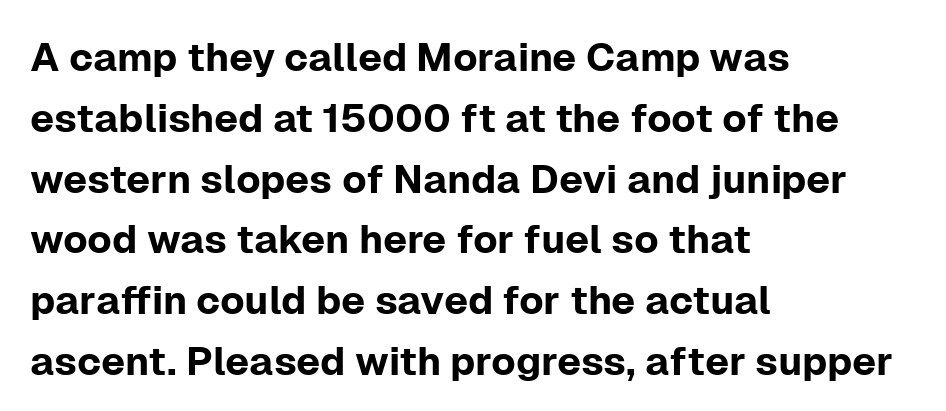
This sample uses plain, unmodified letter spacing. Stroke terminals: plain, sans-serif. Whoever set this chose a conventional vertical rhythm. In terms of posture, this sample is upright.
